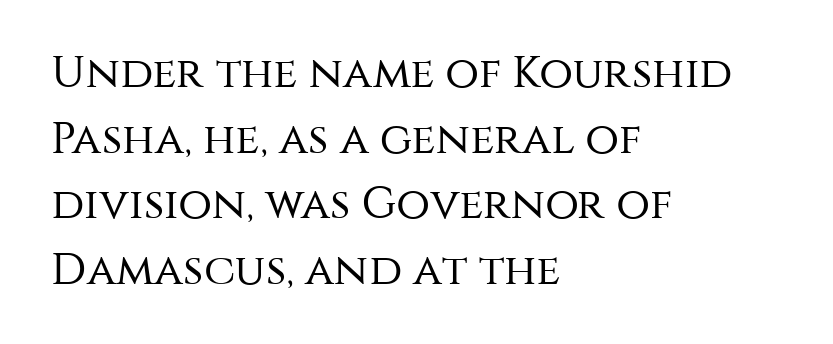
{"serif": "no", "italic": "no", "bold": "no", "weight": "regular", "width": "normal", "stroke_contrast": "medium", "x_height": "large", "monospaced": "no", "underline": "no", "align": "left", "line_spacing": "normal", "line_spacing_ratio": 1.49, "letter_spacing": "normal", "letter_spacing_em": 0.0, "glyph_px": 44}
